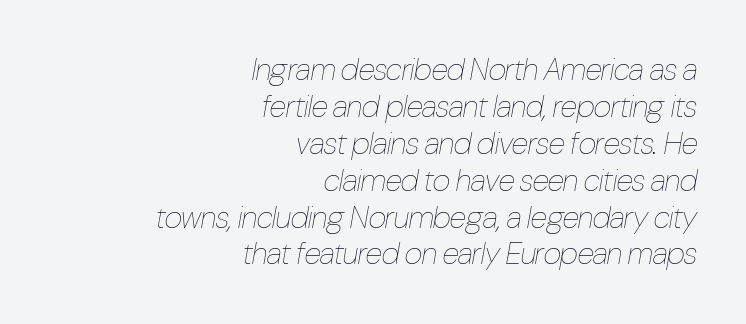
The image shows 31 px thin, condensed type, italic (leaning right); set right-aligned, line spacing 1.19x, normal letter spacing, not underlined; low stroke contrast and a medium x-height.
